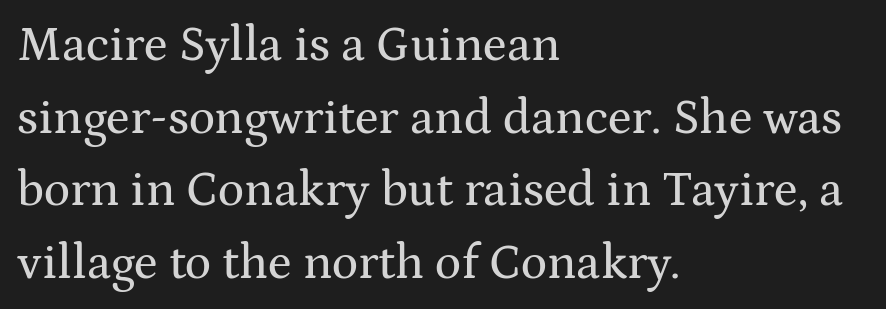
Is this a fixed-width face? No — the glyphs have proportional, varying widths. The block of text has a typical density, with ordinary space between rows. Look at the tracking — it's just the regular setting, nothing added. Examine the stroke ends and you'll spot serifs.
